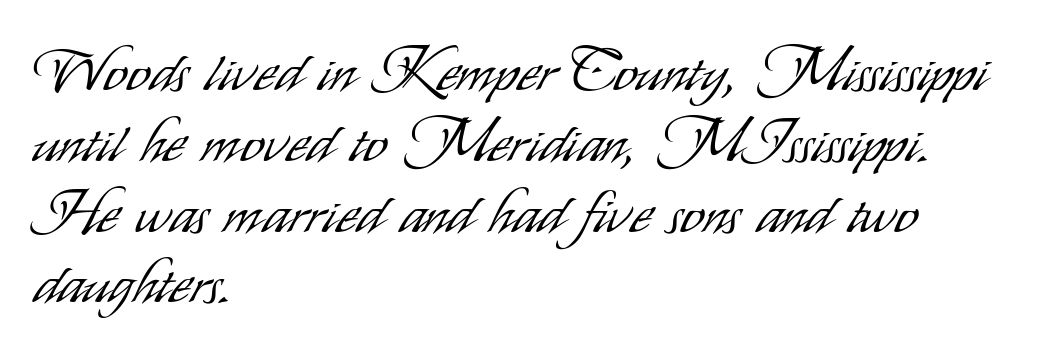
{"serif": "no", "bold": "no", "weight": "light", "width": "condensed", "stroke_contrast": "low", "x_height": "small", "monospaced": "no", "underline": "no", "align": "left", "line_spacing_ratio": 1.2, "letter_spacing": "normal", "letter_spacing_em": 0.0, "glyph_px": 59}
